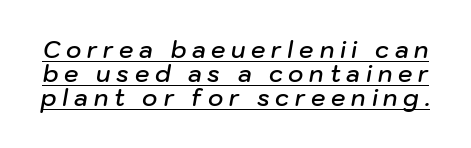
The glyphs have the mass of a demibold cut, below bold. The horizontal fit of the characters is loose and conspicuously gappy. The glyphs are accompanied by a horizontal stroke just below them. The block of text is dense from top to bottom, with scant space between rows. You can tell it's italic because the verticals aren't actually vertical.
